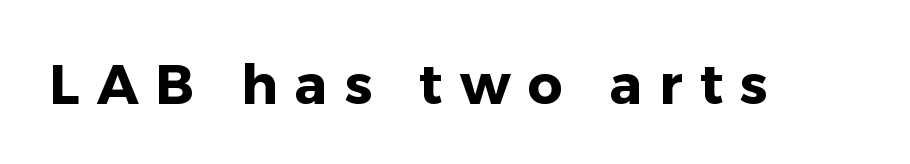
Type without underlining. The font family rendered here belongs to the sans-serif group. These lines are rendered in a variable-pitch font. Quick note: not italic, upright.
